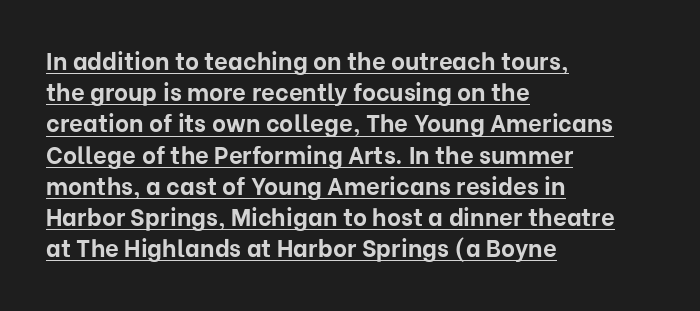
Posture: vertical. Notice how descenders clear the ascenders below comfortably — that's standard leading. Where is the straight margin? On the left. The face used here has the dense, thick strokes of a bold.
